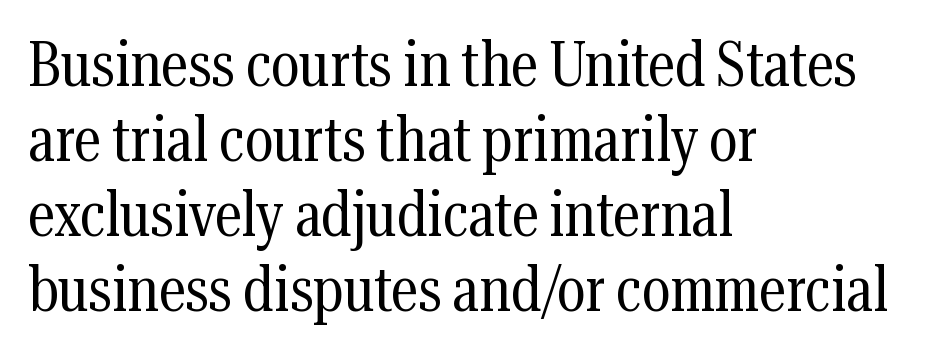
The image shows 62 px regular-weight, condensed serif type, upright; set left-aligned, line spacing 1.21x, normal letter spacing, not underlined; medium stroke contrast and a medium x-height.
